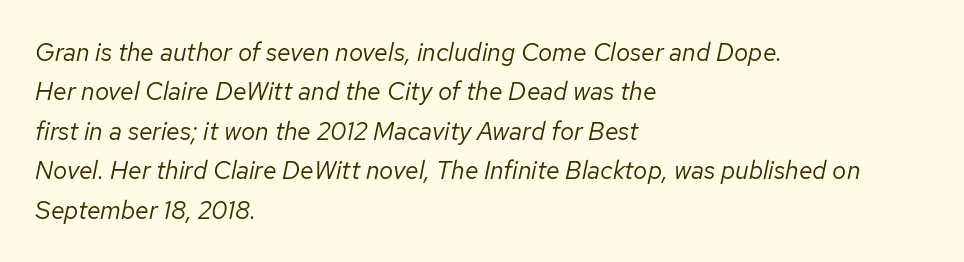
Q: Is the text bold? A: No.
Q: Is the text italic (slanted)? A: Yes, it leans right by about 12 degrees.
Q: Is the text underlined? A: No.
Q: How is the paragraph aligned? A: Left-aligned.
Q: Is the spacing between letters normal or unusually wide? A: Normal.
Q: Is the spacing between lines tight, normal or loose? A: Normal.
